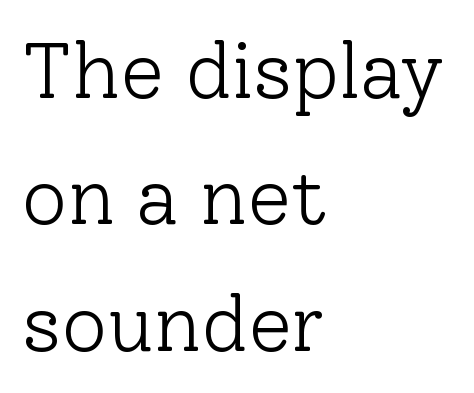
{"serif": "yes", "italic": "no", "bold": "no", "weight": "light", "width": "normal", "stroke_contrast": "low", "x_height": "medium", "monospaced": "no", "underline": "no", "align": "left", "line_spacing": "normal", "line_spacing_ratio": 1.6, "letter_spacing": "normal", "letter_spacing_em": 0.0, "glyph_px": 79}
